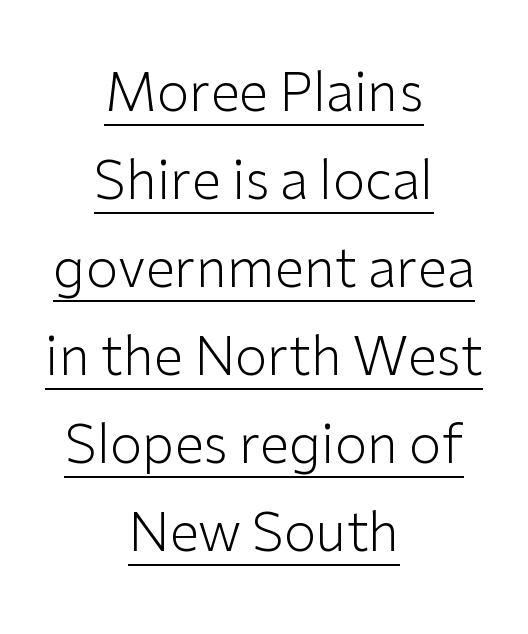
The image shows 53 px light sans-serif type, upright; set centered, normal line spacing (1.66x), normal letter spacing, underlined; low stroke contrast and a medium x-height.
